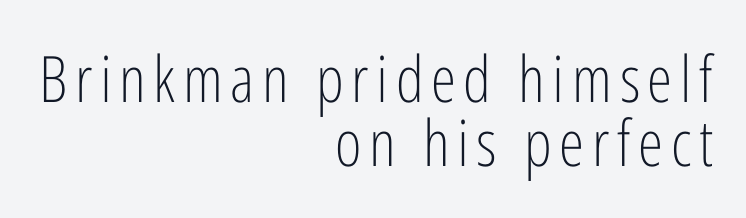
A typesetter would call this proportional, since set widths differ per character. Bold? No — there's no thickening of the strokes. Has an underline been added? It has not. Summary of vertical rhythm: compact, with narrow interline spacing.
